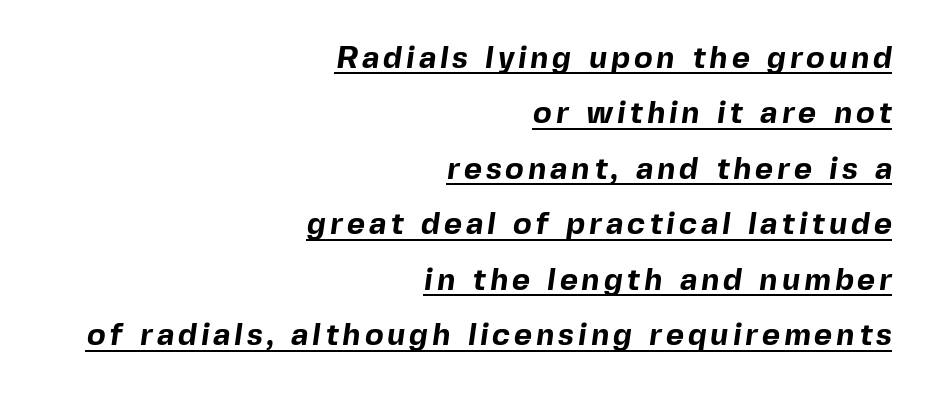
Q: Is the text bold? A: Yes.
Q: Is the typeface a serif or a sans-serif typeface? A: Sans-serif.
Q: Is the text underlined? A: Yes.
Q: How is the paragraph aligned? A: Right-aligned.
Q: Width (condensed, normal, or wide)? A: Normal.
Q: x-height? A: Medium.
Q: Monospaced? A: No.
